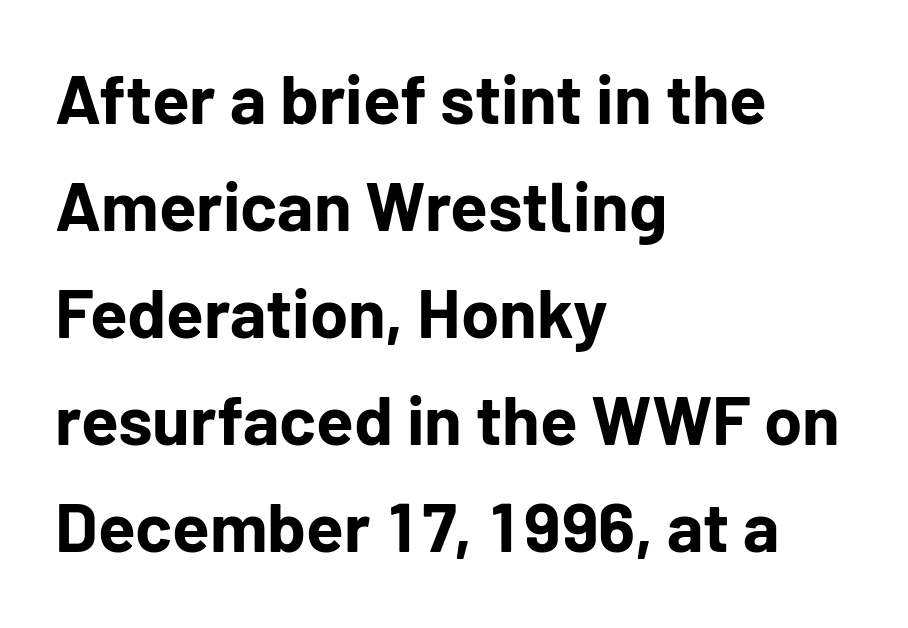
{"serif": "no", "italic": "no", "bold": "yes", "weight": "bold", "width": "normal", "stroke_contrast": "low", "x_height": "medium", "monospaced": "no", "underline": "no", "align": "left", "line_spacing": "normal", "line_spacing_ratio": 1.55, "letter_spacing": "normal", "letter_spacing_em": 0.0, "glyph_px": 69}
